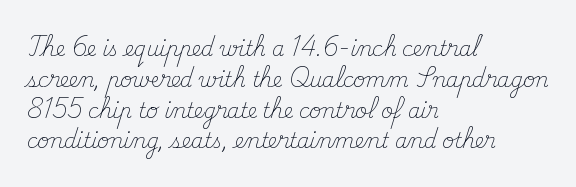
Q: Is the text bold? A: No.
Q: Is the text italic (slanted)? A: Yes.
Q: Is the text underlined? A: No.
Q: How is the paragraph aligned? A: Left-aligned.
Q: Is the spacing between letters normal or unusually wide? A: Normal.
Q: Is the spacing between lines tight, normal or loose? A: Normal.
